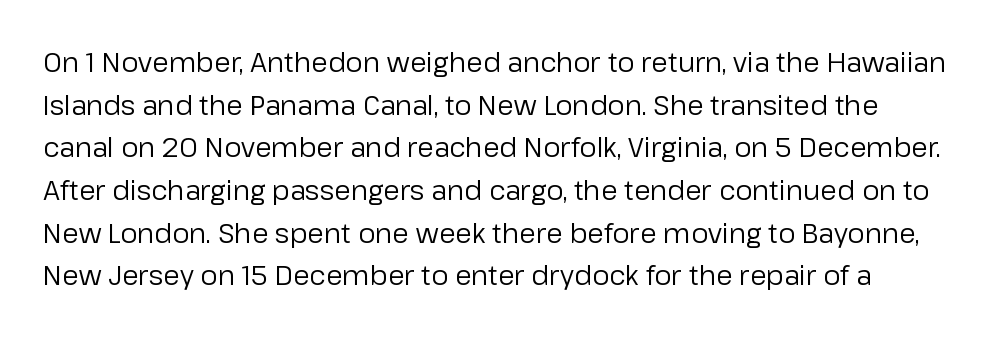
Q: Is the text bold? A: No.
Q: Is the text italic (slanted)? A: No, it is upright.
Q: Is the text underlined? A: No.
Q: Is the spacing between letters normal or unusually wide? A: Normal.
Q: Is the spacing between lines tight, normal or loose? A: Normal.
